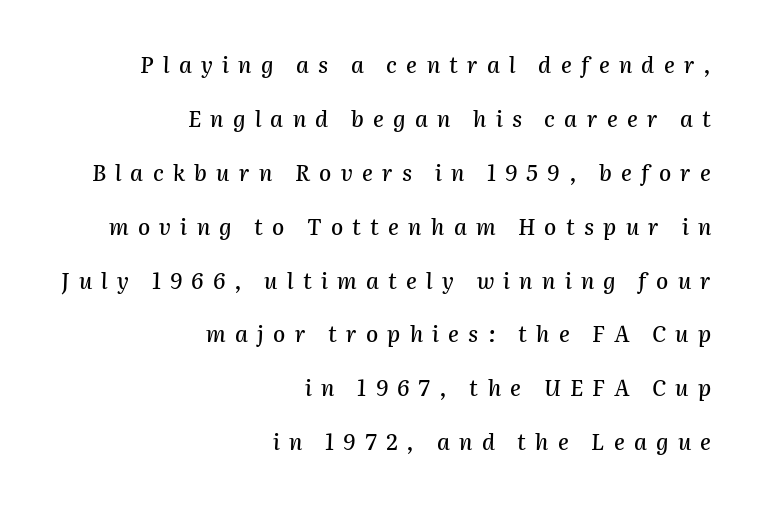
Line spacing here is loose. The paragraph has a hard right edge and a soft left edge. Underline: absent. There is plenty of visible air inserted between adjacent glyphs. These lines were composed using italics.
